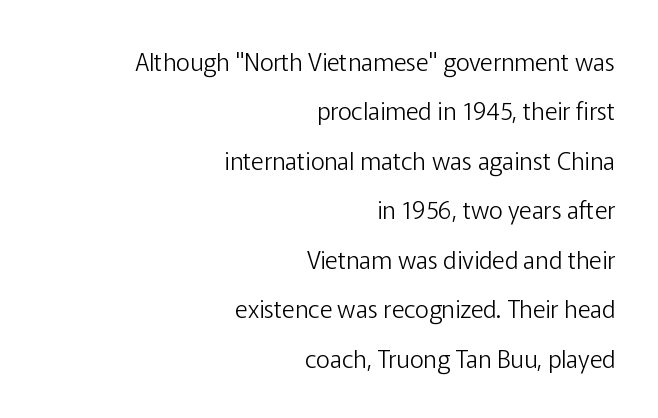
The image shows 24 px text type, upright; set right-aligned, loose line spacing (2.06x), normal letter spacing, not underlined.
